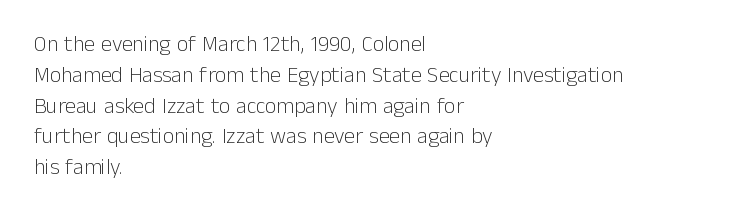
Q: Is the text bold? A: No.
Q: Is the text italic (slanted)? A: No, it is upright.
Q: Is the text underlined? A: No.
Q: How is the paragraph aligned? A: Left-aligned.
Q: Is the spacing between letters normal or unusually wide? A: Normal.
Q: Is the spacing between lines tight, normal or loose? A: Normal.
